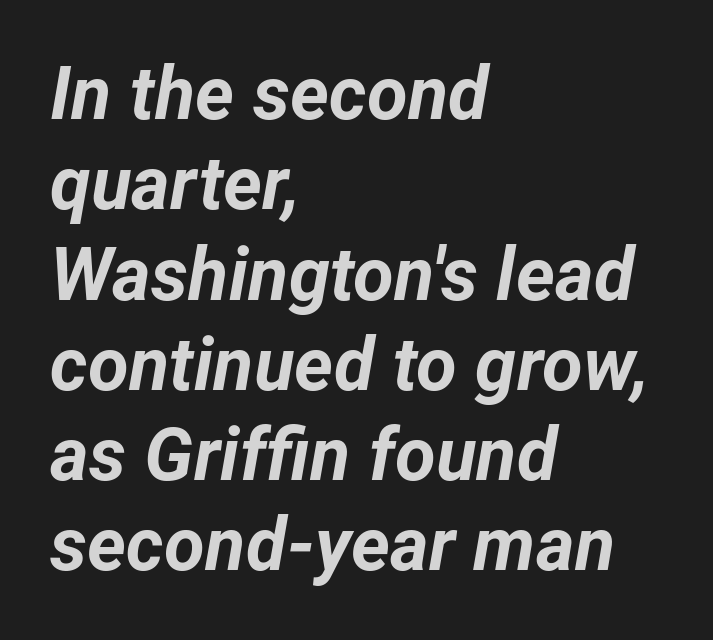
{"italic": "yes", "lean": "right", "slant_degrees": 12, "bold": "yes", "weight": "bold", "width": "normal", "stroke_contrast": "low", "x_height": "medium", "monospaced": "no", "underline": "no", "align": "left", "line_spacing_ratio": 1.22, "letter_spacing": "normal", "letter_spacing_em": 0.0, "glyph_px": 74}
